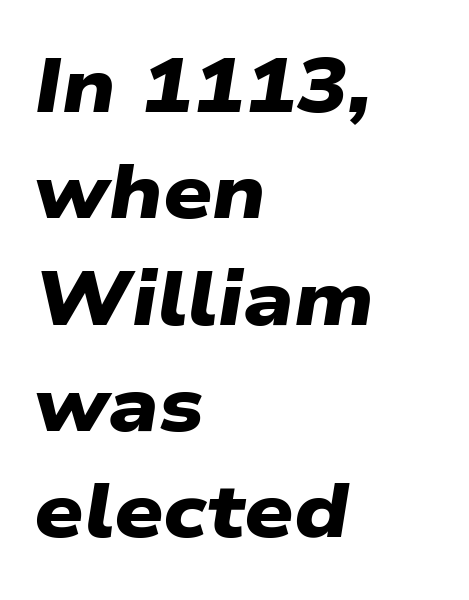
{"serif": "no", "bold": "yes", "weight": "heavy", "width": "wide", "stroke_contrast": "low", "x_height": "medium", "monospaced": "no", "underline": "no", "align": "left", "line_spacing": "normal", "line_spacing_ratio": 1.38, "letter_spacing": "normal", "letter_spacing_em": 0.0, "glyph_px": 77}
